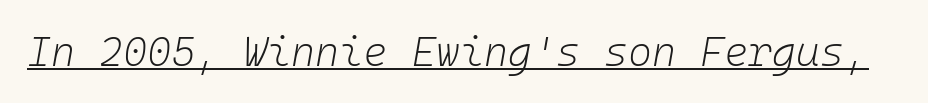
{"italic": "yes", "lean": "right", "slant_degrees": 10, "bold": "no", "weight": "light", "width": "normal", "stroke_contrast": "low", "x_height": "medium", "monospaced": "yes", "underline": "yes", "letter_spacing": "normal", "letter_spacing_em": 0.0, "glyph_px": 41}
